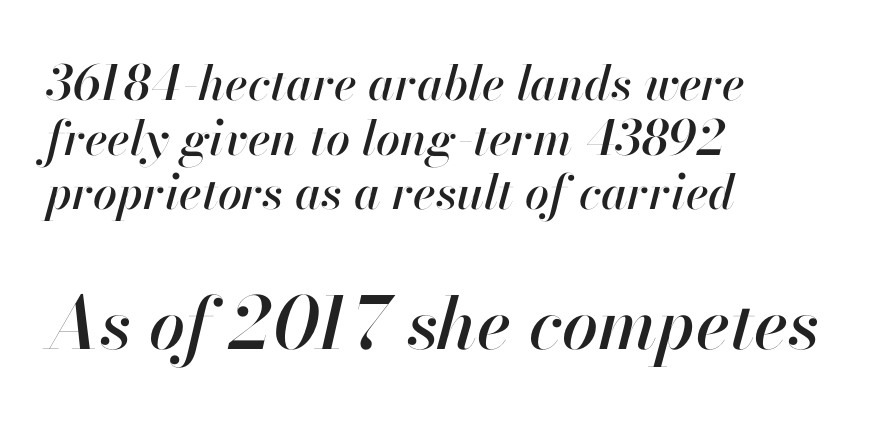
The image shows 72 px text type, italic (leaning right); set left-aligned, tight line spacing (1.14x), normal letter spacing, not underlined; the second (bottom) block is 1.5x larger; high stroke contrast and a small x-height.
